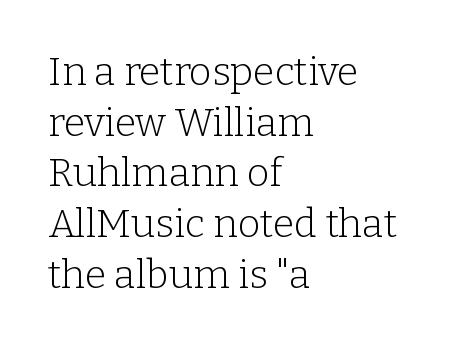
The image shows 39 px light serif type, upright; set left-aligned, normal line spacing (1.3x), normal letter spacing, not underlined; low stroke contrast and a medium x-height.
